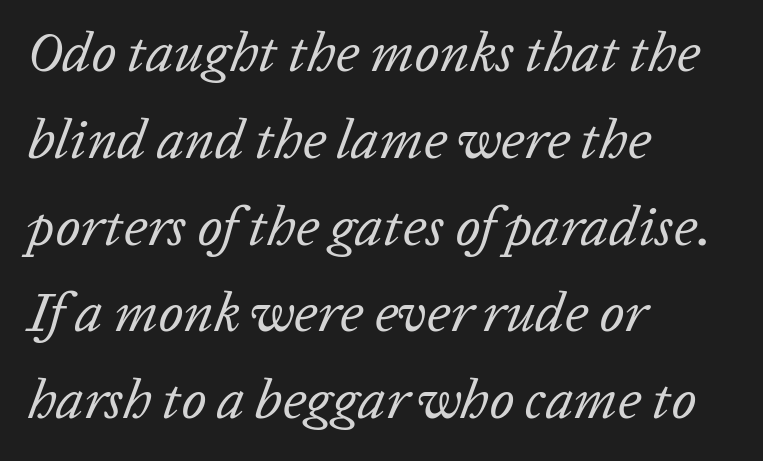
Q: Is the text bold? A: No.
Q: Is the text italic (slanted)? A: Yes, it leans right by about 20 degrees.
Q: Is the text underlined? A: No.
Q: How is the paragraph aligned? A: Left-aligned.
Q: Is the spacing between letters normal or unusually wide? A: Normal.
Q: Is the spacing between lines tight, normal or loose? A: Normal.
Q: Width (condensed, normal, or wide)? A: Normal.
Q: Stroke contrast? A: Low.
Q: x-height? A: Medium.
Q: Monospaced? A: No.
